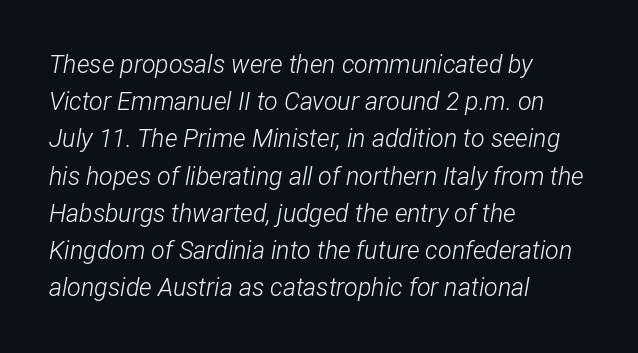
This is oblique type, the kind used for emphasis or titles. The paragraph shown leans on its left margin. Stems here are at most as thick as an everyday book face. Does the leading feel generous? No, just average. Rule under the text: the space is simply empty.
